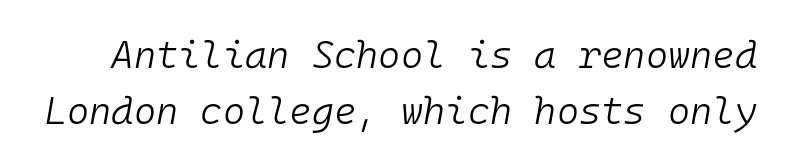
This sample keeps an unexceptional amount of space between lines. Beneath every word, the page is bare. You could count columns in this text — the font is strictly monospaced. You could call the tracking neutral — neither tight nor loose. Weight: in the light-to-regular range. Observe the lean: these are italic letterforms.
